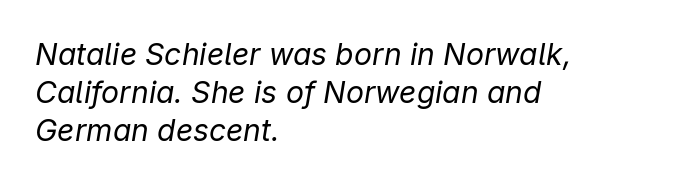
The image shows 30 px regular-weight type, italic (leaning right); set left-aligned, normal line spacing (1.27x), normal letter spacing, not underlined; low stroke contrast and a medium x-height.
